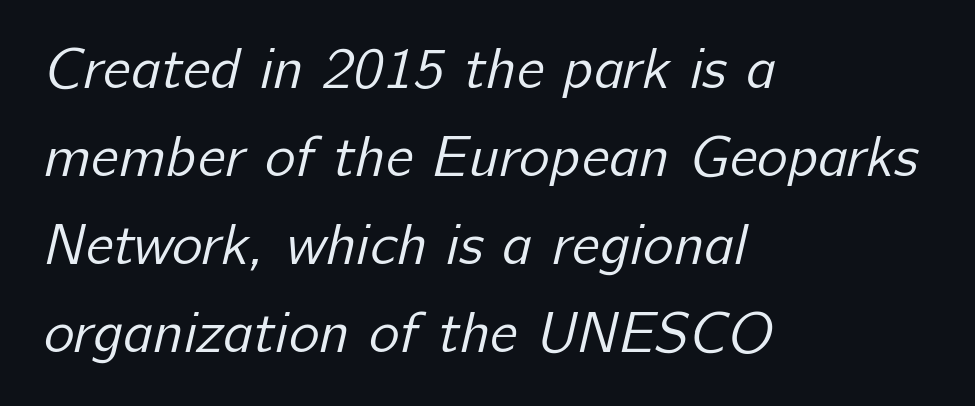
{"serif": "no", "bold": "no", "weight": "regular", "width": "normal", "stroke_contrast": "low", "x_height": "medium", "monospaced": "no", "underline": "no", "align": "left", "line_spacing": "normal", "line_spacing_ratio": 1.52, "letter_spacing": "normal", "letter_spacing_em": 0.0, "glyph_px": 58}
